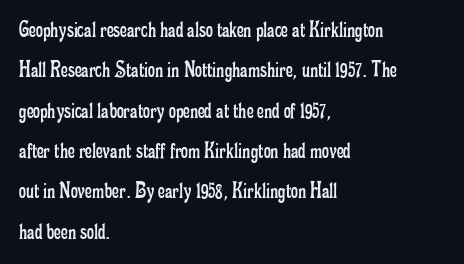
Do the letters lean? They stand straight. Horizontal alignment here is leftward, the default for most running prose. These glyphs show unthickened strokes, regular width or finer. The type is set solid horizontally, with unmodified tracking. Any mark beneath the type? The region is blank.
